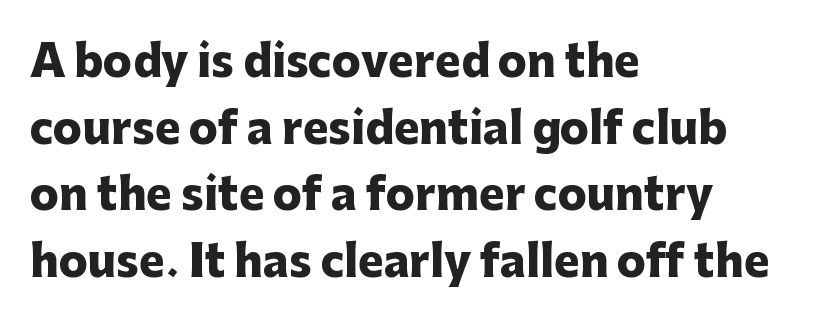
Does extra space separate the letters? No, they use regular spacing. The line-height multiplier appears to be the usual default. Looks like regular typesetting: each glyph gets only the width it needs. The font's upright variant was chosen for this text. Grotesque or geometric, the face here clearly has no serifs.
